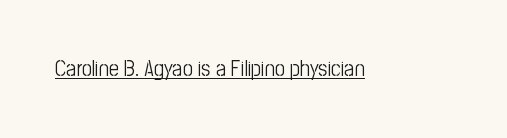
Q: Is the text bold? A: No.
Q: Is the text italic (slanted)? A: No, it is upright.
Q: Is the text underlined? A: Yes.
Q: Is the spacing between letters normal or unusually wide? A: Normal.
